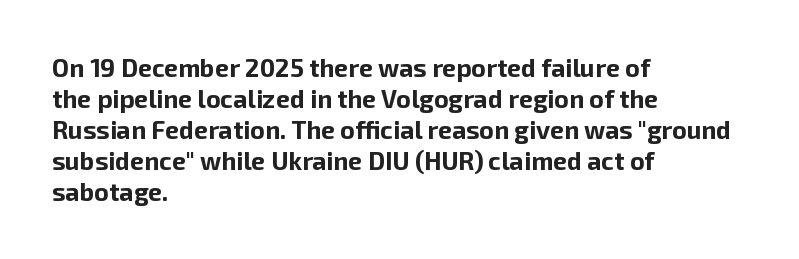
{"italic": "no", "bold": "yes", "underline": "no", "align": "left", "line_spacing_ratio": 1.24, "letter_spacing": "normal", "letter_spacing_em": 0.0, "glyph_px": 25}
